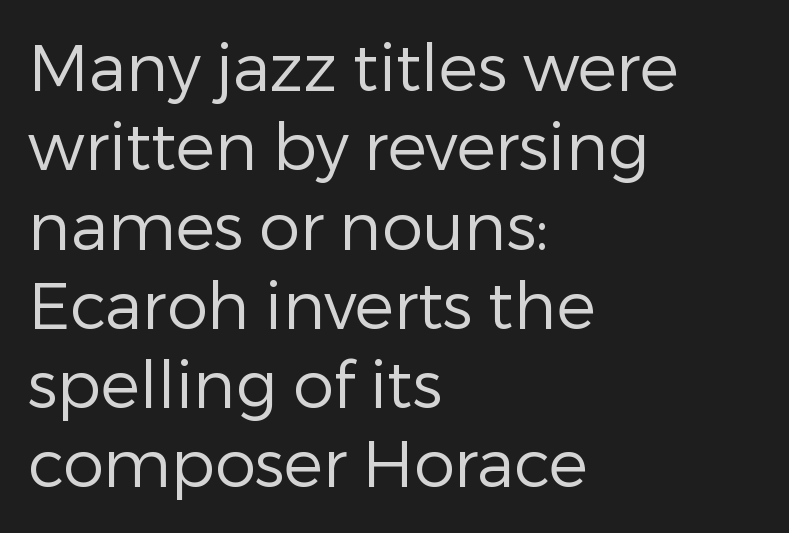
Honestly, the letter spacing is just normal — you wouldn't notice it. A typesetter would call this proportional, since set widths differ per character. The characters are drawn with everyday or finer stroke widths. In terms of letterform style, serifs are entirely absent. These lines are set flush left with a ragged right edge. The specimen omits any rule beneath the text block's lines.
